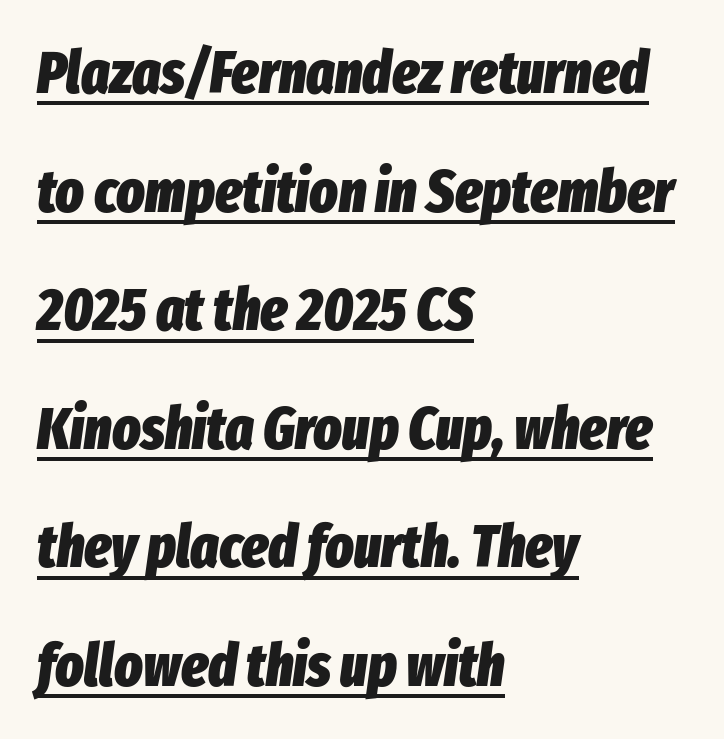
{"italic": "yes", "lean": "right", "slant_degrees": 8, "bold": "yes", "weight": "heavy", "width": "condensed", "stroke_contrast": "low", "x_height": "medium", "monospaced": "no", "underline": "yes", "align": "left", "line_spacing": "loose", "line_spacing_ratio": 2.01, "letter_spacing": "normal", "letter_spacing_em": 0.0, "glyph_px": 59}
